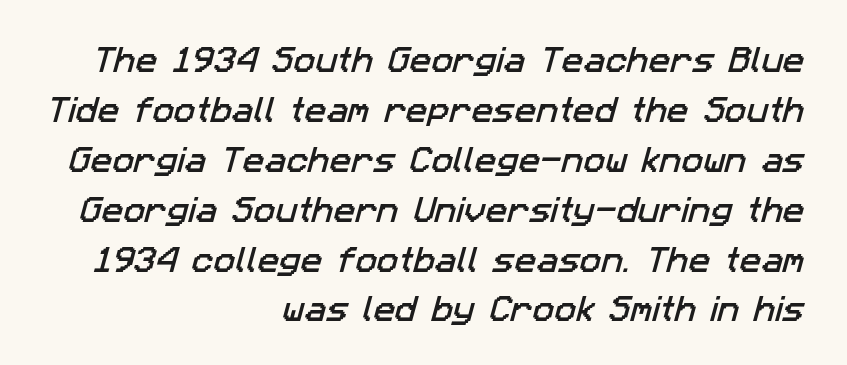
{"serif": "no", "width": "normal", "stroke_contrast": "low", "x_height": "medium", "monospaced": "no", "underline": "no", "align": "right", "line_spacing_ratio": 1.72, "letter_spacing": "normal", "letter_spacing_em": 0.0, "glyph_px": 29}
